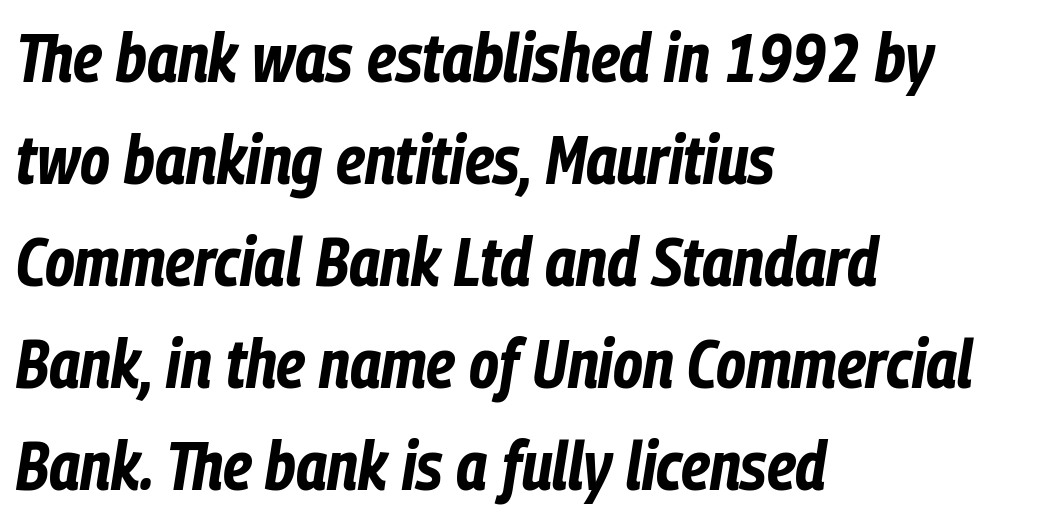
{"italic": "yes", "lean": "right", "slant_degrees": 9, "bold": "yes", "weight": "bold", "width": "condensed", "stroke_contrast": "low", "x_height": "medium", "monospaced": "no", "underline": "no", "align": "left", "line_spacing": "normal", "line_spacing_ratio": 1.5, "letter_spacing": "normal", "letter_spacing_em": 0.0, "glyph_px": 68}
